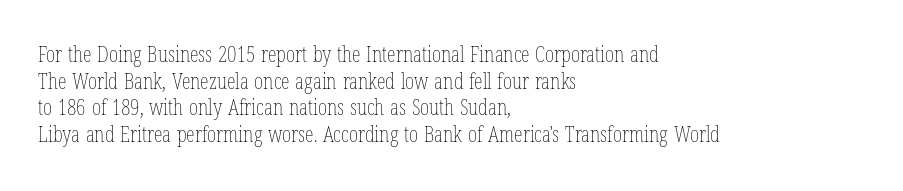
Q: Is the text bold? A: No.
Q: Is the text italic (slanted)? A: No, it is upright.
Q: Is the text underlined? A: No.
Q: How is the paragraph aligned? A: Left-aligned.
Q: Is the spacing between letters normal or unusually wide? A: Normal.
